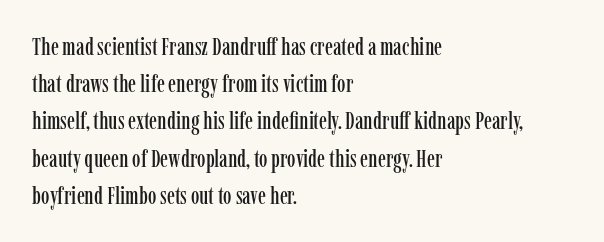
{"italic": "no", "underline": "no", "align": "left", "line_spacing": "normal", "line_spacing_ratio": 1.55, "letter_spacing": "normal", "letter_spacing_em": 0.0, "glyph_px": 24}
